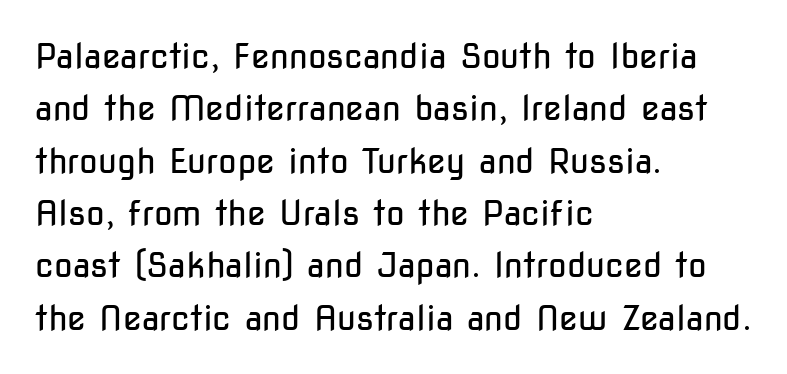
Q: Is the text bold? A: No.
Q: Is the text italic (slanted)? A: No, it is upright.
Q: Is the typeface a serif or a sans-serif typeface? A: Sans-serif.
Q: Is the text underlined? A: No.
Q: How is the paragraph aligned? A: Left-aligned.
Q: Is the spacing between letters normal or unusually wide? A: Normal.
Q: Is the spacing between lines tight, normal or loose? A: Normal.
Q: Width (condensed, normal, or wide)? A: Condensed.
Q: Stroke contrast? A: Low.
Q: x-height? A: Medium.
Q: Monospaced? A: No.
